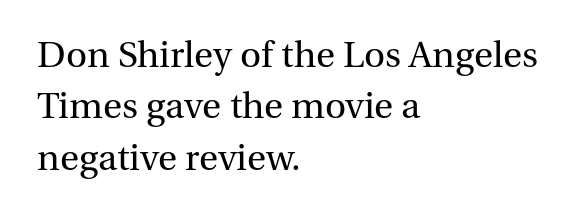
The image shows 39 px regular-weight serif type, upright; set left-aligned, normal line spacing (1.32x), normal letter spacing, not underlined; medium stroke contrast and a medium x-height.
